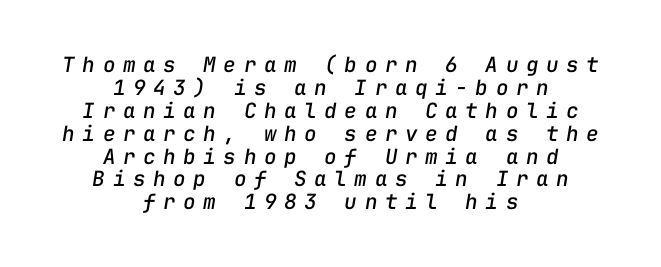
The image shows 21 px text type, italic (leaning right); set centered, tight line spacing (1.09x), unusually wide letter spacing (+0.36 em), not underlined.
